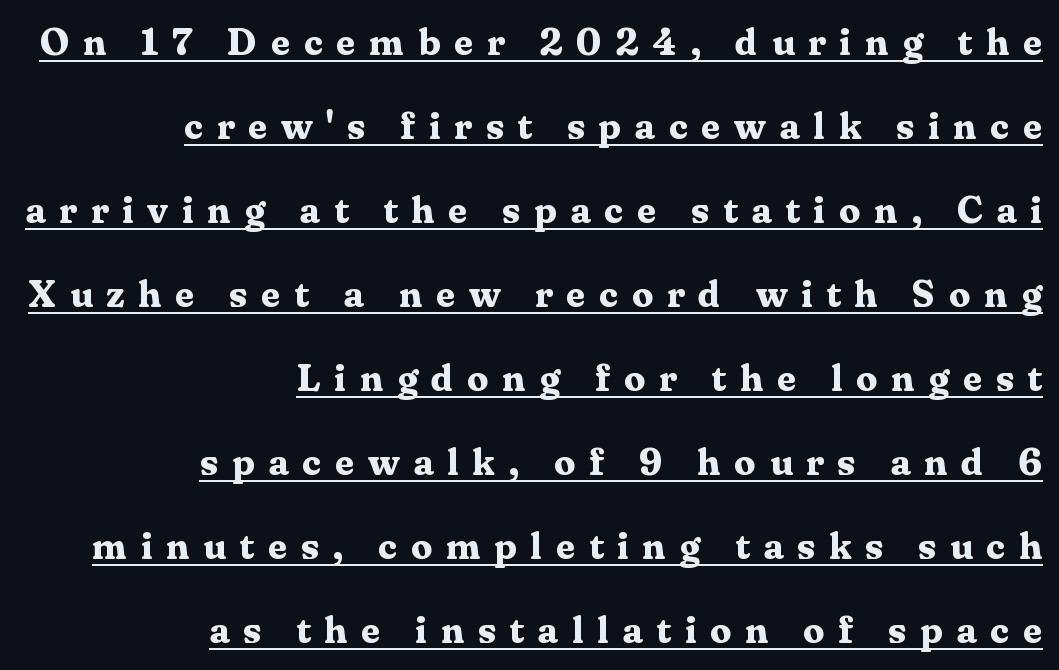
{"serif": "yes", "italic": "no", "bold": "yes", "weight": "bold", "width": "normal", "stroke_contrast": "medium", "x_height": "medium", "monospaced": "no", "underline": "yes", "align": "right", "line_spacing": "loose", "line_spacing_ratio": 2.21, "letter_spacing": "wide", "letter_spacing_em": 0.36, "glyph_px": 38}
